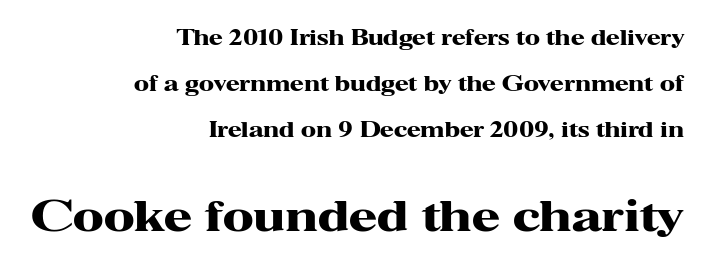
The image shows 41 px heavy, wide serif type, upright; set right-aligned, loose line spacing (2.29x), normal letter spacing, not underlined; the second (bottom) block is 2.05x larger; high stroke contrast and a medium x-height.
